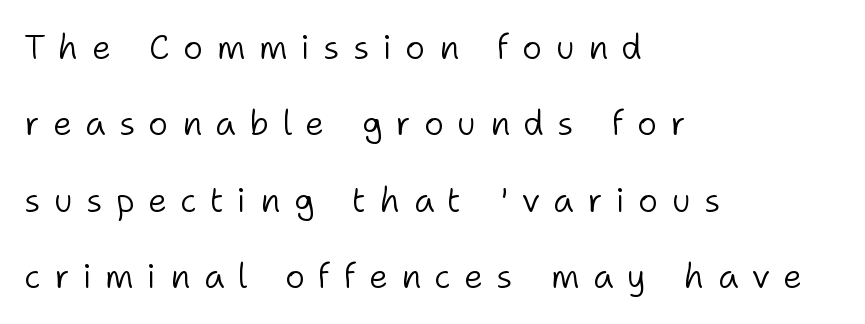
The image shows 34 px light sans-serif type, upright; set left-aligned, loose line spacing (2.25x), unusually wide letter spacing (+0.39 em), not underlined; low stroke contrast and a medium x-height.
